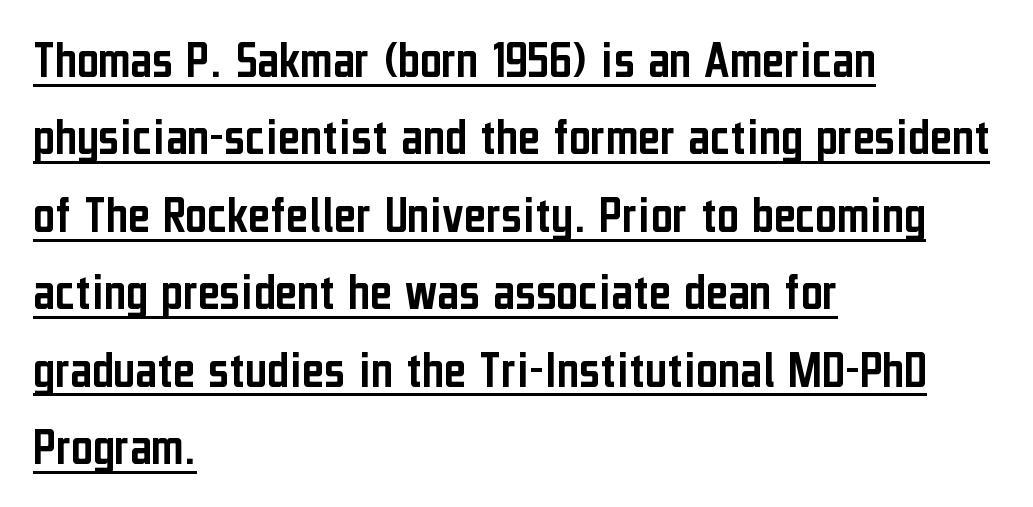
Q: Is the text italic (slanted)? A: No, it is upright.
Q: Is the typeface a serif or a sans-serif typeface? A: Sans-serif.
Q: Is the text underlined? A: Yes.
Q: How is the paragraph aligned? A: Left-aligned.
Q: Is the spacing between letters normal or unusually wide? A: Normal.
Q: Is the spacing between lines tight, normal or loose? A: Normal.
Q: Width (condensed, normal, or wide)? A: Condensed.
Q: Stroke contrast? A: Low.
Q: x-height? A: Medium.
Q: Monospaced? A: No.
